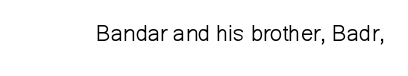
The space directly below the letters is spotless. Quick note: not italic, upright. The line texture is even and compact thanks to regular tracking. These glyphs show unthickened strokes, regular width or finer.
